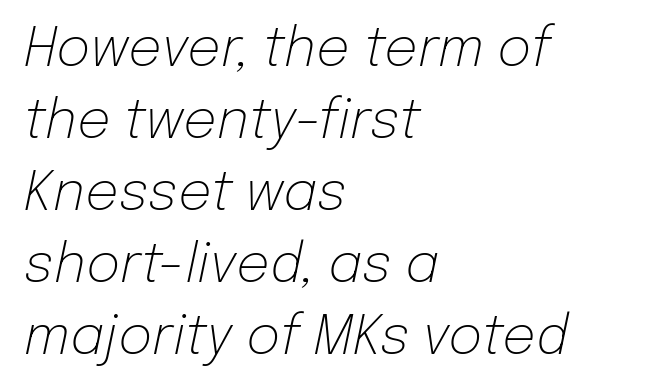
{"italic": "yes", "lean": "right", "slant_degrees": 12, "bold": "no", "weight": "light", "width": "normal", "stroke_contrast": "low", "x_height": "medium", "monospaced": "no", "underline": "no", "align": "left", "line_spacing": "normal", "line_spacing_ratio": 1.36, "letter_spacing": "normal", "letter_spacing_em": 0.0, "glyph_px": 53}
